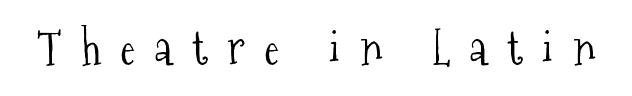
Q: Is the text bold? A: No.
Q: Is the text italic (slanted)? A: No, it is upright.
Q: Is the typeface a serif or a sans-serif typeface? A: Serif.
Q: Is the text underlined? A: No.
Q: Is the spacing between letters normal or unusually wide? A: Unusually wide.
Q: Width (condensed, normal, or wide)? A: Condensed.
Q: Stroke contrast? A: Medium.
Q: x-height? A: Medium.
Q: Monospaced? A: No.
